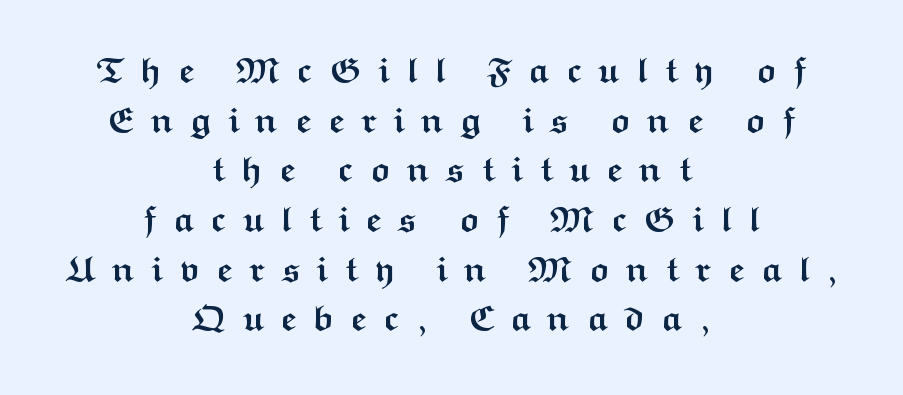
Q: Is the text bold? A: Yes.
Q: Is the text italic (slanted)? A: No, it is upright.
Q: Is the typeface a serif or a sans-serif typeface? A: Sans-serif.
Q: Is the text underlined? A: No.
Q: How is the paragraph aligned? A: Centered.
Q: Is the spacing between letters normal or unusually wide? A: Unusually wide.
Q: Is the spacing between lines tight, normal or loose? A: Normal.
Q: Width (condensed, normal, or wide)? A: Wide.
Q: Stroke contrast? A: Medium.
Q: x-height? A: Medium.
Q: Monospaced? A: No.
